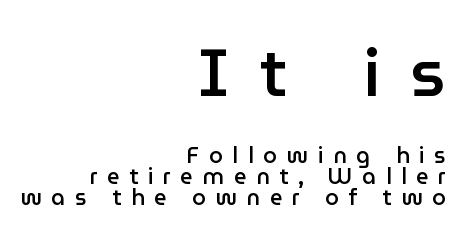
In terms of letterspacing, this is a distinctly airy, spread setting. Alignment: flush right. A sans-serif font was chosen for this passage. Notice the strokes are somewhat thickened but not fully heavy: this is a semibold.
